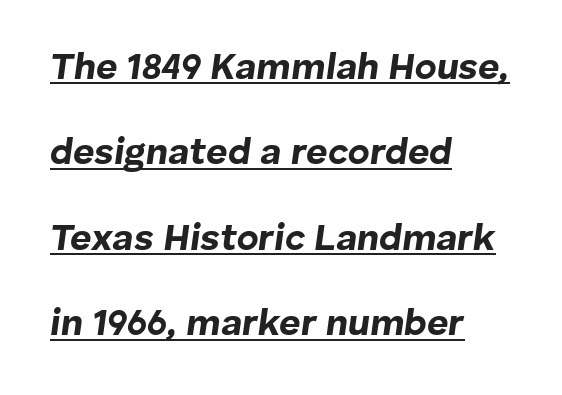
The image shows 37 px bold type, italic (leaning right); set left-aligned, loose line spacing (2.31x), normal letter spacing, underlined; low stroke contrast and a medium x-height.
